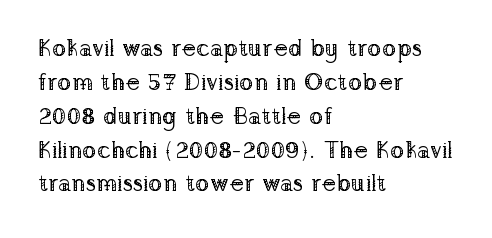
Q: Is the text bold? A: No.
Q: Is the text italic (slanted)? A: No, it is upright.
Q: Is the text underlined? A: No.
Q: How is the paragraph aligned? A: Left-aligned.
Q: Is the spacing between letters normal or unusually wide? A: Normal.
Q: Is the spacing between lines tight, normal or loose? A: Normal.
